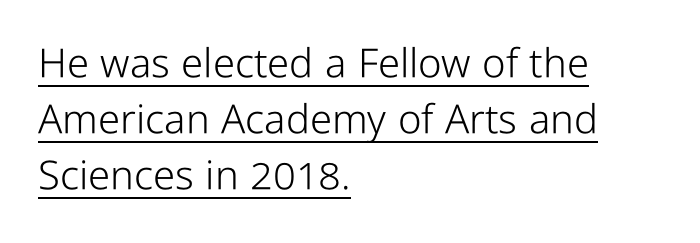
{"serif": "no", "italic": "no", "bold": "no", "weight": "light", "width": "condensed", "stroke_contrast": "low", "x_height": "medium", "monospaced": "no", "underline": "yes", "align": "left", "line_spacing": "normal", "line_spacing_ratio": 1.4, "letter_spacing": "normal", "letter_spacing_em": 0.0, "glyph_px": 40}
